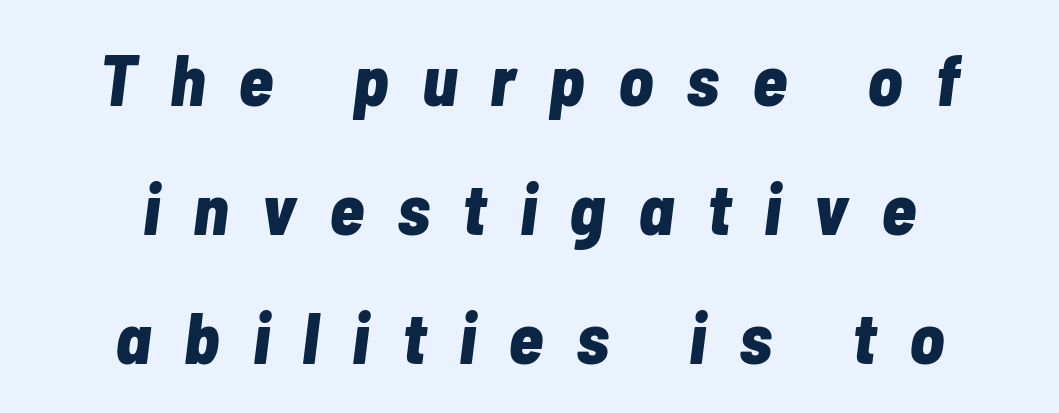
{"italic": "yes", "lean": "right", "slant_degrees": 7, "bold": "yes", "weight": "bold", "width": "condensed", "stroke_contrast": "low", "x_height": "medium", "monospaced": "no", "underline": "no", "align": "center", "line_spacing_ratio": 1.79, "letter_spacing": "wide", "letter_spacing_em": 0.46, "glyph_px": 72}
